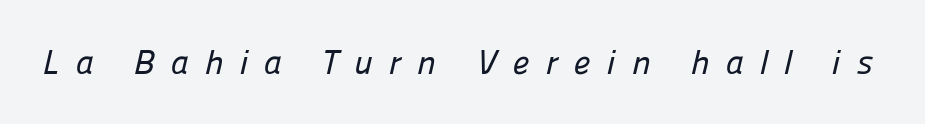
The image shows 34 px sans-serif type; set unusually wide letter spacing (+0.47 em), not underlined; low stroke contrast and a medium x-height.
